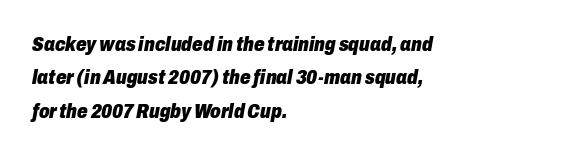
Q: Is the text bold? A: Yes.
Q: Is the text italic (slanted)? A: Yes, it leans right by about 10 degrees.
Q: Is the text underlined? A: No.
Q: How is the paragraph aligned? A: Left-aligned.
Q: Is the spacing between letters normal or unusually wide? A: Normal.
Q: Is the spacing between lines tight, normal or loose? A: Normal.
